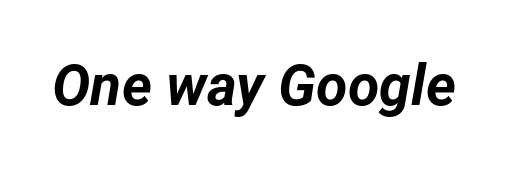
Q: Is the text bold? A: Yes.
Q: Is the text italic (slanted)? A: Yes, it leans right by about 12 degrees.
Q: Is the text underlined? A: No.
Q: Is the spacing between letters normal or unusually wide? A: Normal.
Q: Width (condensed, normal, or wide)? A: Normal.
Q: Stroke contrast? A: Low.
Q: x-height? A: Medium.
Q: Monospaced? A: No.
